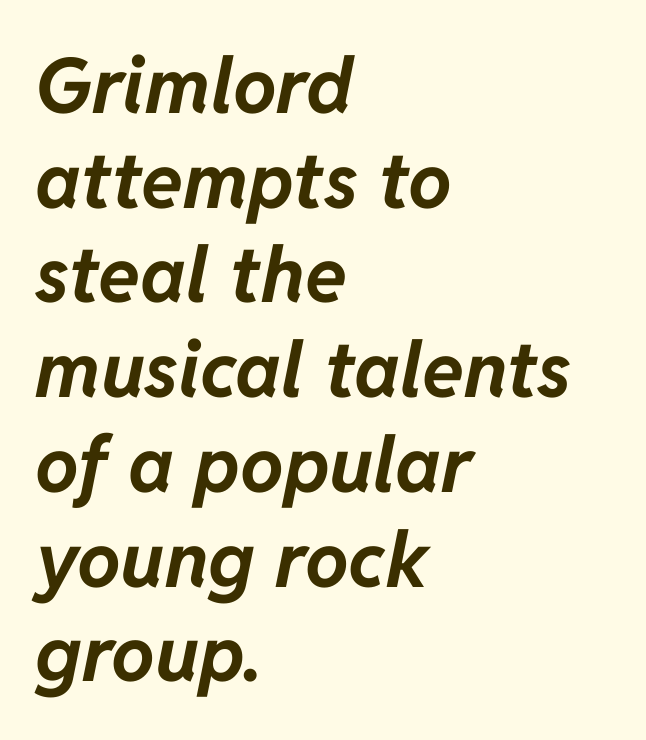
{"italic": "yes", "lean": "right", "slant_degrees": 11, "bold": "yes", "weight": "bold", "width": "normal", "stroke_contrast": "low", "x_height": "medium", "monospaced": "no", "underline": "no", "align": "left", "line_spacing_ratio": 1.23, "letter_spacing": "normal", "letter_spacing_em": 0.0, "glyph_px": 77}
